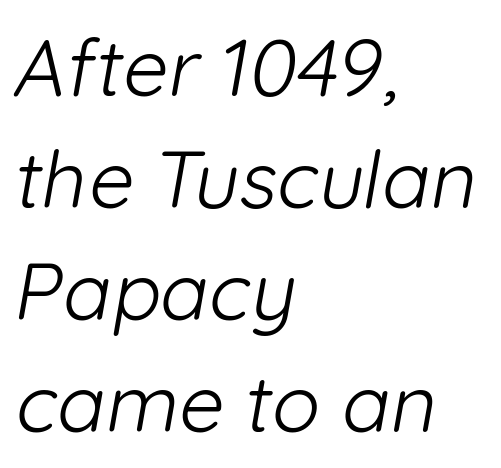
The image shows 80 px light sans-serif type; set left-aligned, normal line spacing (1.4x), normal letter spacing, not underlined; low stroke contrast and a medium x-height.
